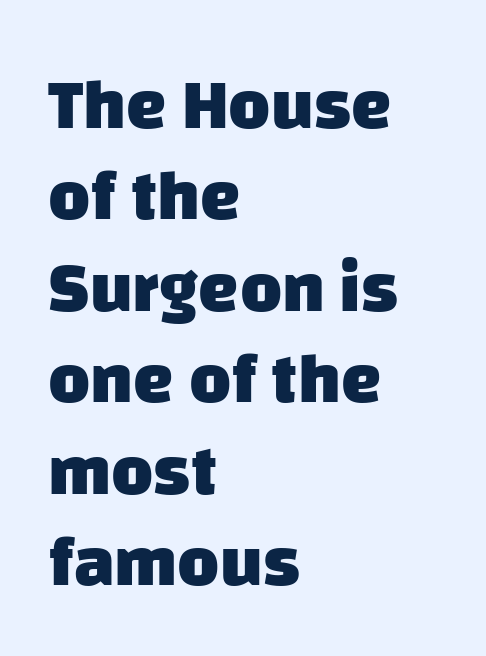
{"serif": "no", "bold": "yes", "weight": "heavy", "width": "normal", "stroke_contrast": "low", "x_height": "large", "monospaced": "no", "underline": "no", "align": "left", "line_spacing": "normal", "line_spacing_ratio": 1.27, "letter_spacing": "normal", "letter_spacing_em": 0.0, "glyph_px": 72}
